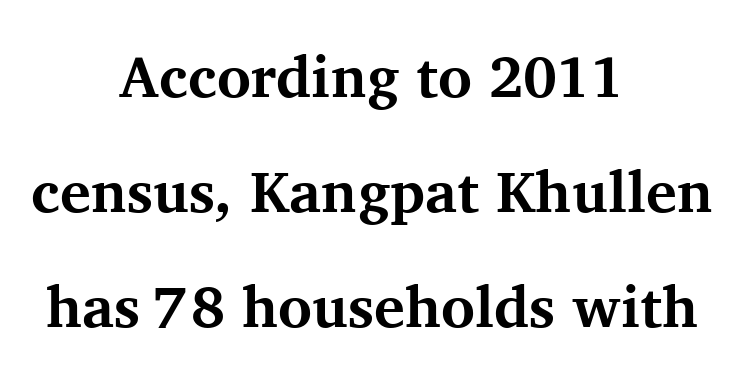
The image shows 58 px bold serif type, upright; set centered, loose line spacing (1.98x), normal letter spacing, not underlined; medium stroke contrast and a medium x-height.
